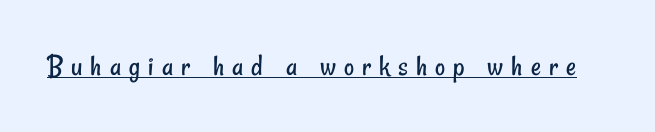
The image shows 31 px regular-weight, condensed sans-serif type; set unusually wide letter spacing (+0.26 em), underlined; low stroke contrast and a small x-height.
